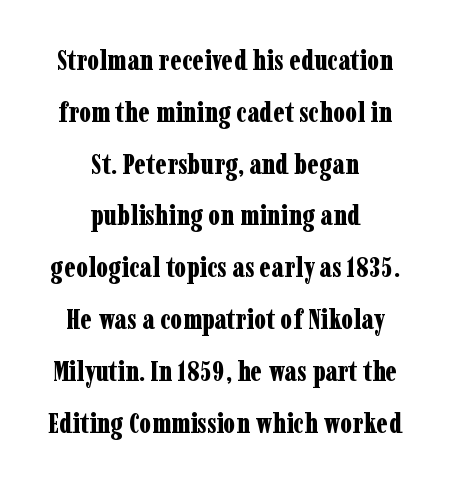
This sample uses a serif face. The passage shown is emphatically bold. The gap between lines stays unmarked. These lines are rendered in a variable-pitch font.
